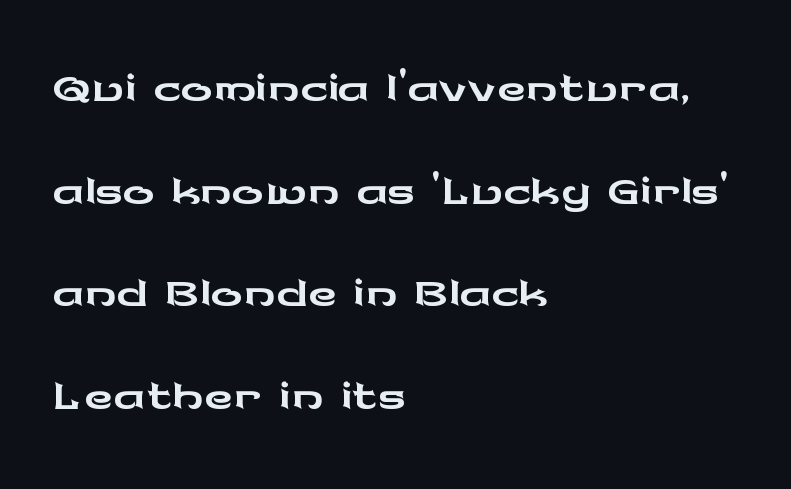
{"serif": "no", "italic": "no", "width": "wide", "stroke_contrast": "low", "x_height": "medium", "monospaced": "no", "underline": "no", "align": "left", "line_spacing": "normal", "line_spacing_ratio": 1.3, "letter_spacing": "normal", "letter_spacing_em": 0.0, "glyph_px": 79}
